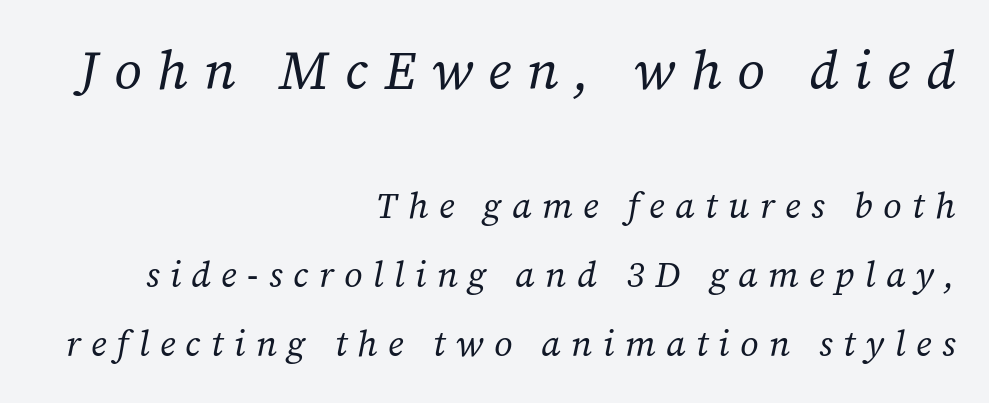
The image shows 54 px regular-weight serif type, italic (leaning right); set right-aligned, loose line spacing (1.92x), unusually wide letter spacing (+0.29 em), not underlined; the first (top) block is 1.5x larger; low stroke contrast and a medium x-height.
